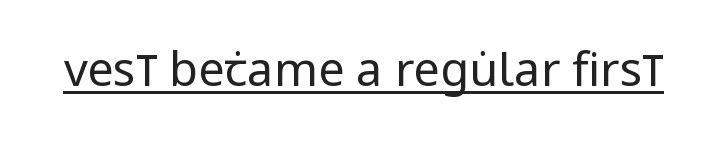
{"serif": "no", "italic": "no", "bold": "no", "weight": "regular", "width": "condensed", "stroke_contrast": "low", "x_height": "large", "monospaced": "no", "underline": "yes", "letter_spacing": "normal", "letter_spacing_em": 0.0, "glyph_px": 47}
